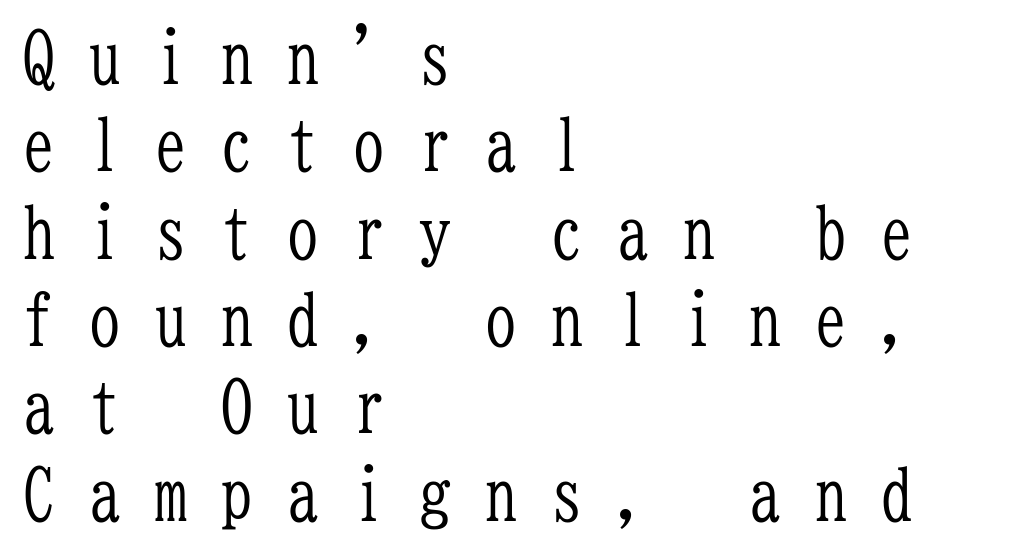
These lines are rendered in a fixed-pitch font. Rendered with straight, roman letterforms. The passage shown is not underscored anywhere. Unlike a clean sans, this face finishes its strokes with serifs.
